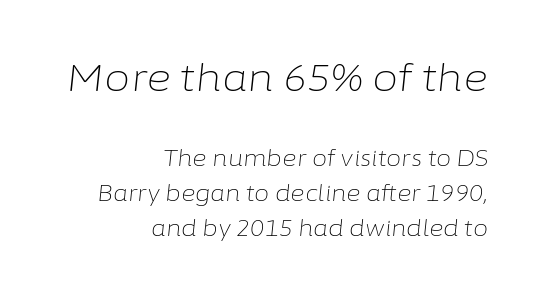
Q: Is the text bold? A: No.
Q: Is the text italic (slanted)? A: Yes, it leans right by about 6 degrees.
Q: Is the text underlined? A: No.
Q: How is the paragraph aligned? A: Right-aligned.
Q: Is the spacing between letters normal or unusually wide? A: Normal.
Q: Is the spacing between lines tight, normal or loose? A: Normal.
Q: Which block of text is set in a larger size, the first (top) or the second (bottom)? A: The first (top) one.
Q: Width (condensed, normal, or wide)? A: Normal.
Q: Stroke contrast? A: Low.
Q: x-height? A: Medium.
Q: Monospaced? A: No.
